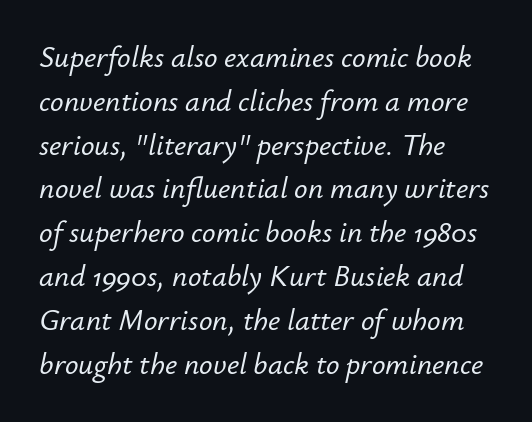
Q: Is the text italic (slanted)? A: Yes, it leans right by about 12 degrees.
Q: Is the text underlined? A: No.
Q: How is the paragraph aligned? A: Left-aligned.
Q: Is the spacing between letters normal or unusually wide? A: Normal.
Q: Is the spacing between lines tight, normal or loose? A: Normal.
Q: Width (condensed, normal, or wide)? A: Normal.
Q: Stroke contrast? A: Low.
Q: x-height? A: Small.
Q: Monospaced? A: No.
